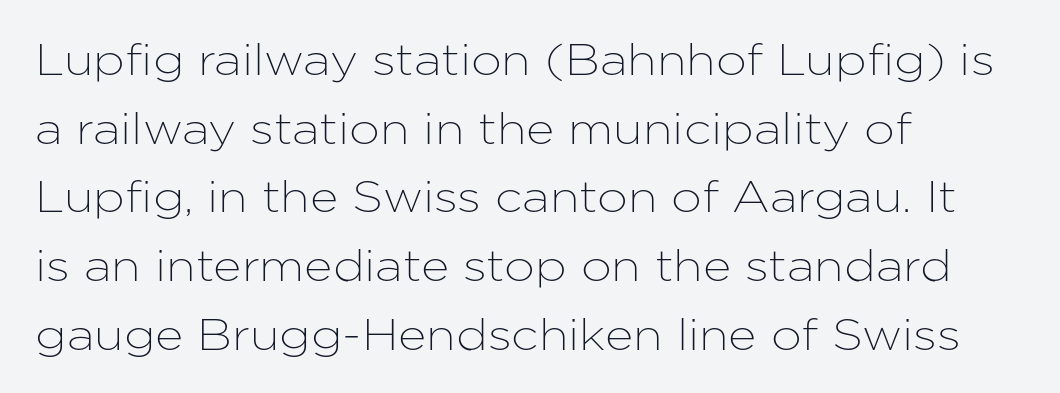
Q: Is the text italic (slanted)? A: No, it is upright.
Q: Is the typeface a serif or a sans-serif typeface? A: Sans-serif.
Q: Is the text underlined? A: No.
Q: How is the paragraph aligned? A: Left-aligned.
Q: Is the spacing between letters normal or unusually wide? A: Normal.
Q: Is the spacing between lines tight, normal or loose? A: Normal.
Q: Width (condensed, normal, or wide)? A: Normal.
Q: Stroke contrast? A: Low.
Q: x-height? A: Medium.
Q: Monospaced? A: No.
